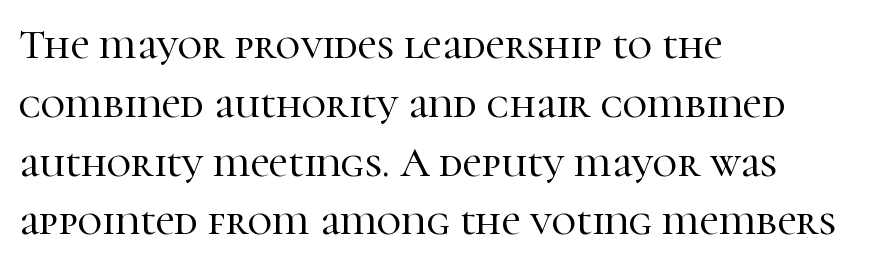
{"serif": "yes", "italic": "no", "width": "normal", "stroke_contrast": "high", "x_height": "medium", "monospaced": "no", "underline": "no", "align": "left", "line_spacing": "normal", "line_spacing_ratio": 1.4, "letter_spacing": "normal", "letter_spacing_em": 0.0, "glyph_px": 42}
